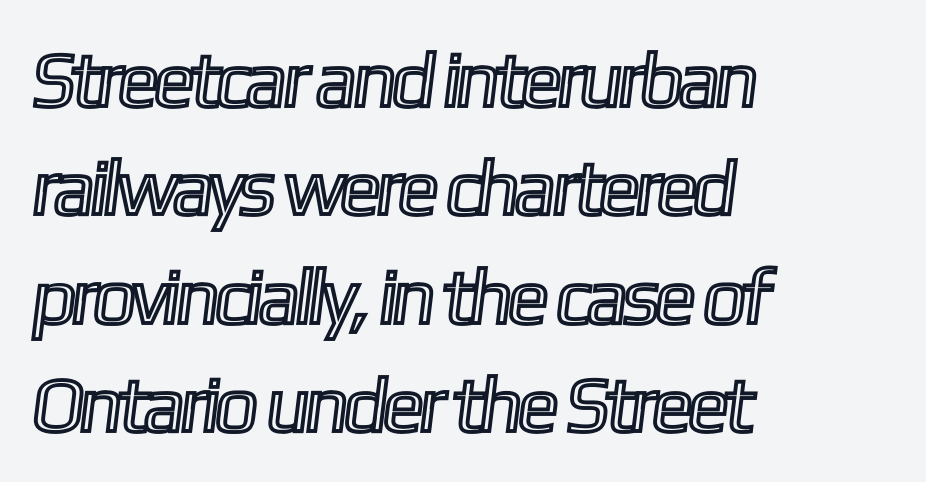
The paragraph has a hard left edge and a soft right edge. Character widths vary here, with narrow letters taking less room than wide ones. Anything drawn beneath the words? Only blank space. Inter-character spacing is left at the font's built-in metrics.
